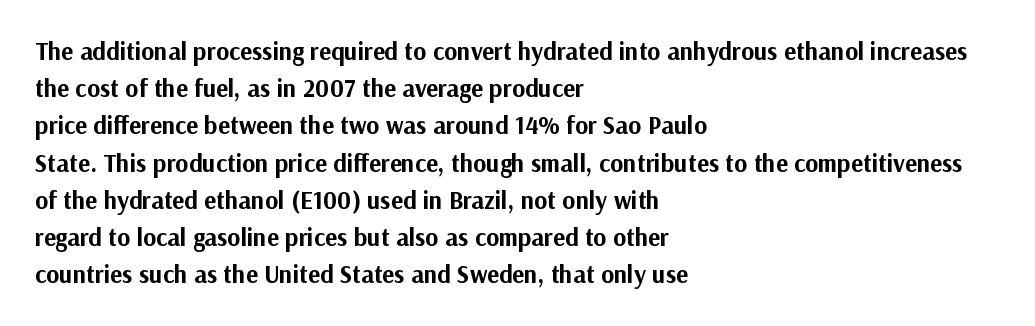
Italic: no, the glyphs are upright roman. Weight: bold. A typesetter would call this zero additional tracking. Does the copy run flush right? No — it runs flush left. In terms of leading, this rendering sits right in the middle. Quick note: underline off.
